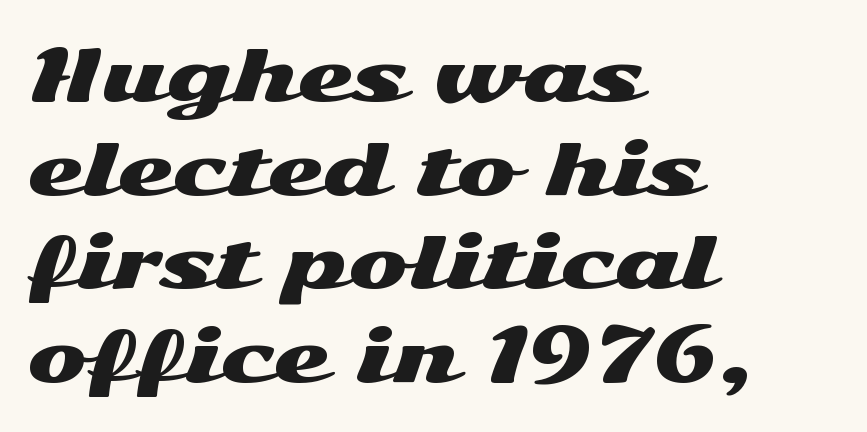
Q: Is the text italic (slanted)? A: Yes.
Q: Is the typeface a serif or a sans-serif typeface? A: Sans-serif.
Q: Is the text underlined? A: No.
Q: How is the paragraph aligned? A: Left-aligned.
Q: Is the spacing between letters normal or unusually wide? A: Normal.
Q: Is the spacing between lines tight, normal or loose? A: Normal.
Q: Width (condensed, normal, or wide)? A: Wide.
Q: Stroke contrast? A: Medium.
Q: x-height? A: Medium.
Q: Monospaced? A: No.
